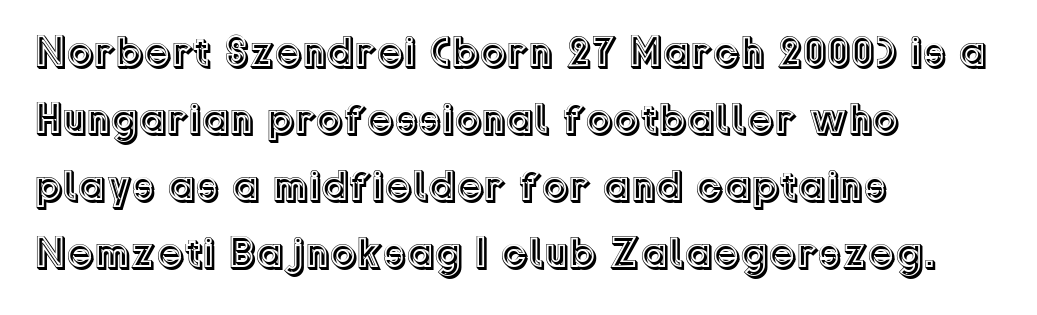
{"italic": "no", "width": "normal", "x_height": "medium", "monospaced": "no", "underline": "no", "align": "left", "line_spacing": "normal", "line_spacing_ratio": 1.56, "letter_spacing": "normal", "letter_spacing_em": 0.0, "glyph_px": 43}
